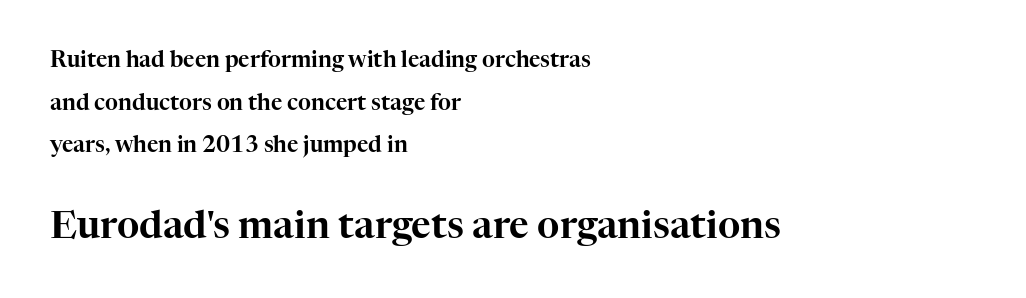
The image shows 38 px serif type, upright; set left-aligned, loose line spacing (1.94x), normal letter spacing, not underlined; the second (bottom) block is 1.73x larger; high stroke contrast and a medium x-height.
